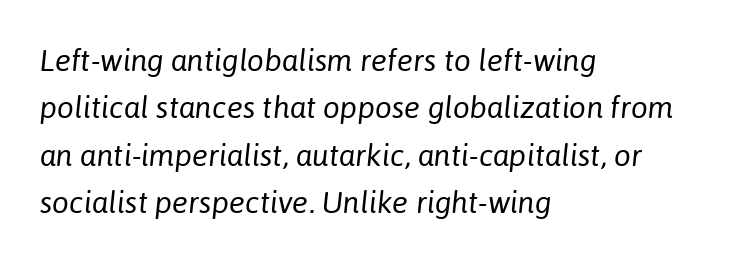
Q: Is the text bold? A: No.
Q: Is the text italic (slanted)? A: Yes, it leans right by about 6 degrees.
Q: Is the text underlined? A: No.
Q: How is the paragraph aligned? A: Left-aligned.
Q: Is the spacing between letters normal or unusually wide? A: Normal.
Q: Is the spacing between lines tight, normal or loose? A: Normal.
Q: Width (condensed, normal, or wide)? A: Normal.
Q: Stroke contrast? A: Low.
Q: x-height? A: Medium.
Q: Monospaced? A: No.
